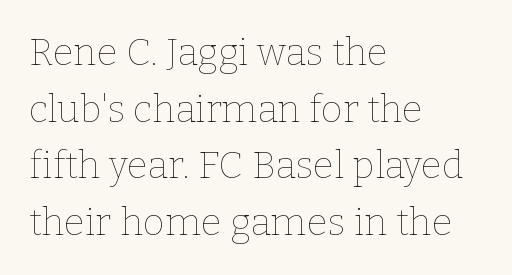
{"italic": "no", "bold": "no", "weight": "thin", "width": "normal", "stroke_contrast": "low", "x_height": "medium", "monospaced": "no", "underline": "no", "align": "left", "line_spacing": "normal", "line_spacing_ratio": 1.49, "letter_spacing": "normal", "letter_spacing_em": 0.0, "glyph_px": 38}
